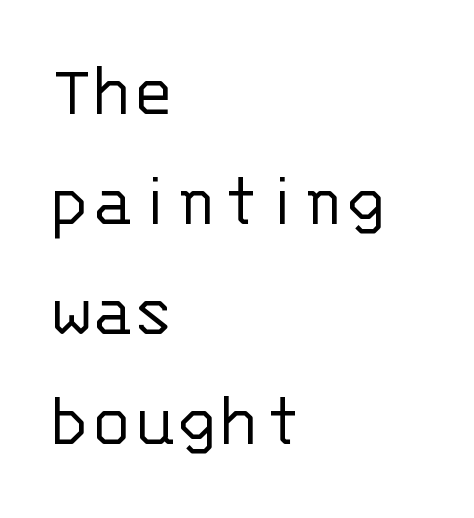
{"serif": "no", "italic": "no", "bold": "no", "weight": "light", "width": "normal", "stroke_contrast": "low", "x_height": "large", "monospaced": "yes", "underline": "no", "align": "left", "line_spacing": "normal", "line_spacing_ratio": 1.41, "letter_spacing": "normal", "letter_spacing_em": 0.0, "glyph_px": 78}
